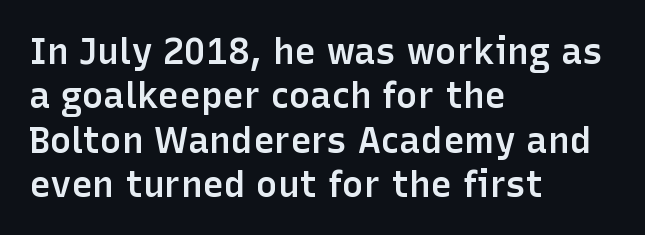
Short note: letters normally spaced. The face used here is a semibold: visibly heavier than regular, lighter than bold. Character widths vary here, with narrow letters taking less room than wide ones. Does the type have serifs? No, each stem ends abruptly.
